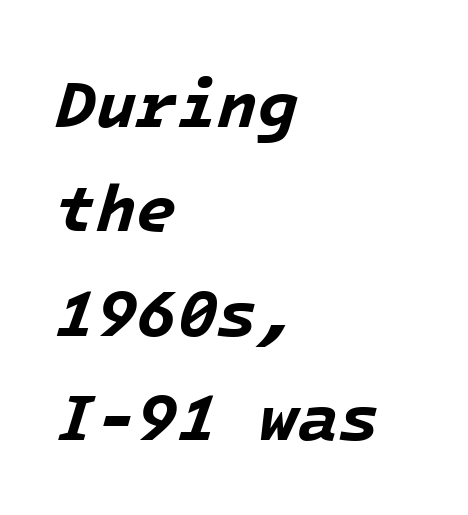
Q: Is the text bold? A: Yes.
Q: Is the text italic (slanted)? A: Yes, it leans right by about 16 degrees.
Q: Is the text underlined? A: No.
Q: How is the paragraph aligned? A: Left-aligned.
Q: Is the spacing between letters normal or unusually wide? A: Normal.
Q: Is the spacing between lines tight, normal or loose? A: Normal.
Q: Width (condensed, normal, or wide)? A: Normal.
Q: Stroke contrast? A: Low.
Q: x-height? A: Medium.
